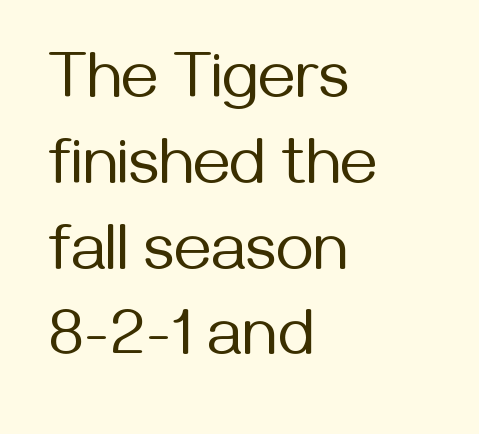
Q: Is the text bold? A: No.
Q: Is the text italic (slanted)? A: No, it is upright.
Q: Is the typeface a serif or a sans-serif typeface? A: Sans-serif.
Q: Is the text underlined? A: No.
Q: How is the paragraph aligned? A: Left-aligned.
Q: Is the spacing between letters normal or unusually wide? A: Normal.
Q: Is the spacing between lines tight, normal or loose? A: Normal.
Q: Width (condensed, normal, or wide)? A: Normal.
Q: Stroke contrast? A: Medium.
Q: x-height? A: Medium.
Q: Monospaced? A: No.
